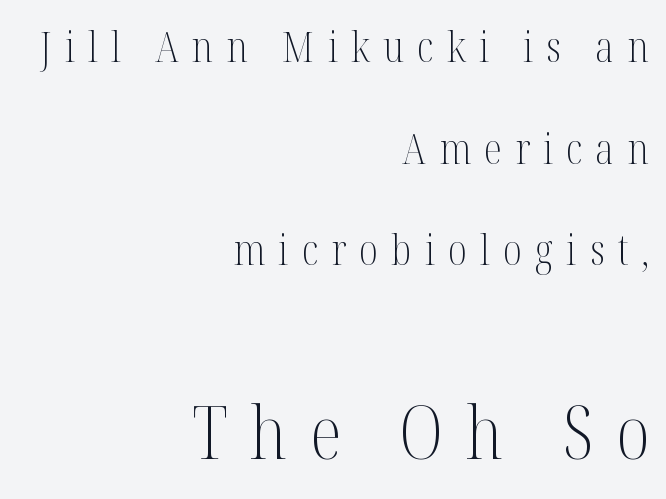
Stems here are at most as thick as an everyday book face. You could only call the tracking loose — the letters float apart. The face used here is seriffed, in the tradition of book romans. The letters advance in unequal steps, a hallmark of proportional type. One-word summary of the alignment: right. Does the leading feel generous? Absolutely, it's lavish.
